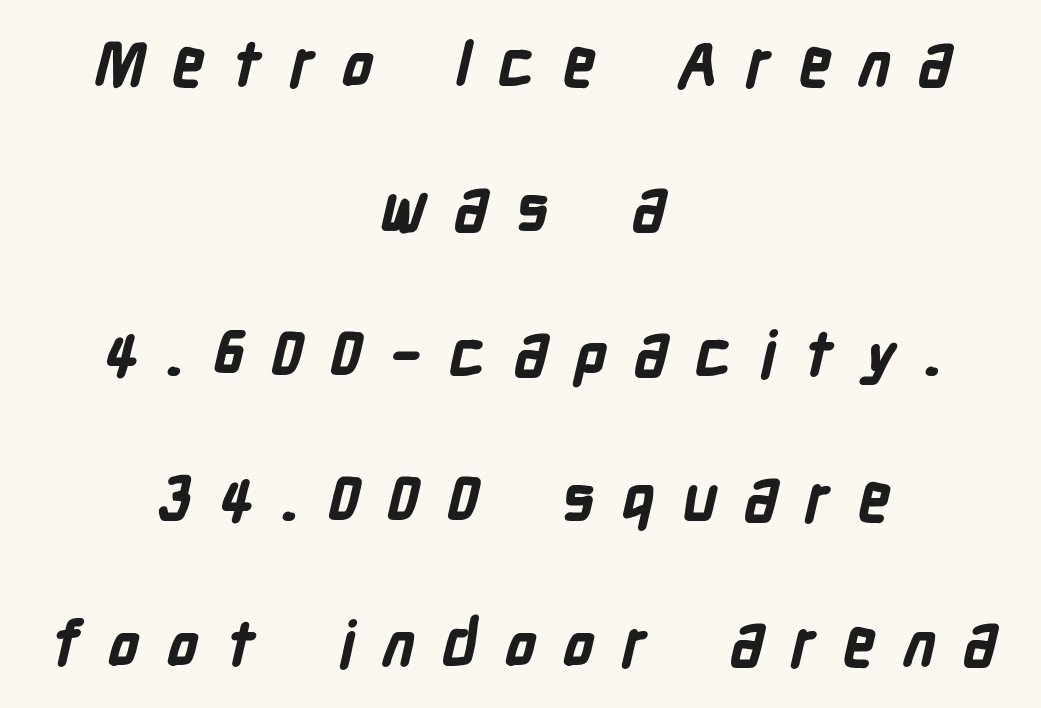
Q: Is the text bold? A: Yes.
Q: Is the typeface a serif or a sans-serif typeface? A: Sans-serif.
Q: Is the text underlined? A: No.
Q: How is the paragraph aligned? A: Centered.
Q: Is the spacing between letters normal or unusually wide? A: Unusually wide.
Q: Is the spacing between lines tight, normal or loose? A: Loose.
Q: Width (condensed, normal, or wide)? A: Condensed.
Q: Stroke contrast? A: Low.
Q: x-height? A: Medium.
Q: Monospaced? A: No.
